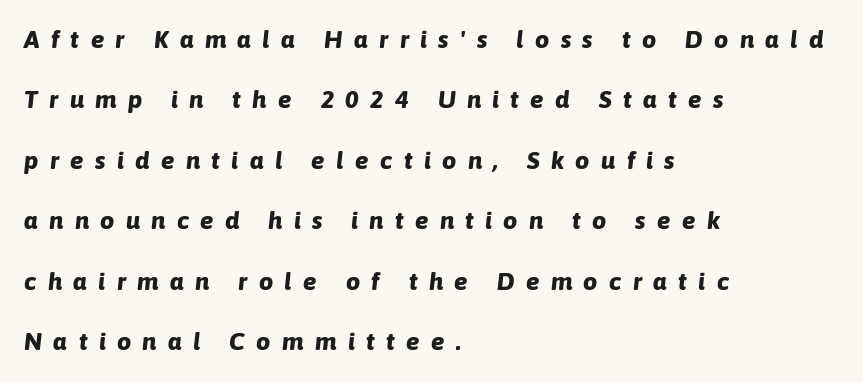
{"italic": "yes", "lean": "right", "slant_degrees": 6, "bold": "yes", "underline": "no", "align": "left", "line_spacing": "loose", "line_spacing_ratio": 2.42, "letter_spacing": "wide", "letter_spacing_em": 0.46, "glyph_px": 25}
